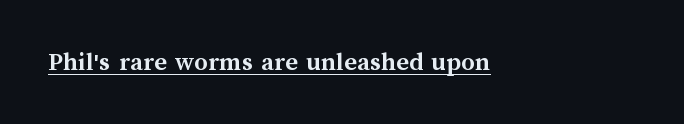
Q: Is the text bold? A: Yes.
Q: Is the text italic (slanted)? A: No, it is upright.
Q: Is the text underlined? A: Yes.
Q: Is the spacing between letters normal or unusually wide? A: Normal.
